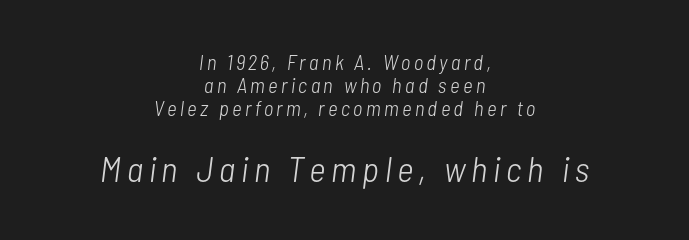
Q: Is the text bold? A: No.
Q: Is the text italic (slanted)? A: Yes, it leans right by about 7 degrees.
Q: Is the text underlined? A: No.
Q: How is the paragraph aligned? A: Centered.
Q: Is the spacing between lines tight, normal or loose? A: Tight.
Q: Which block of text is set in a larger size, the first (top) or the second (bottom)? A: The second (bottom) one.
Q: Width (condensed, normal, or wide)? A: Condensed.
Q: Stroke contrast? A: Low.
Q: x-height? A: Medium.
Q: Monospaced? A: No.
